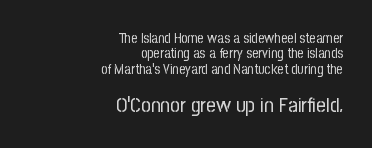
Each stroke keeps to a modest, everyday thickness or less. Short and long lines alike share a common ending point at right. Is there any slant? The stems are plumb. Spacing between characters is what you'd get straight out of the box.
